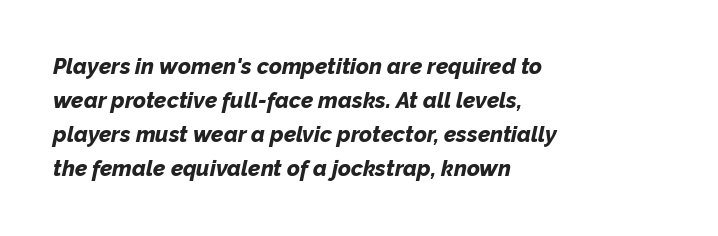
The image shows 22 px bold type, italic (leaning right); set left-aligned, normal line spacing (1.55x), normal letter spacing, not underlined.
